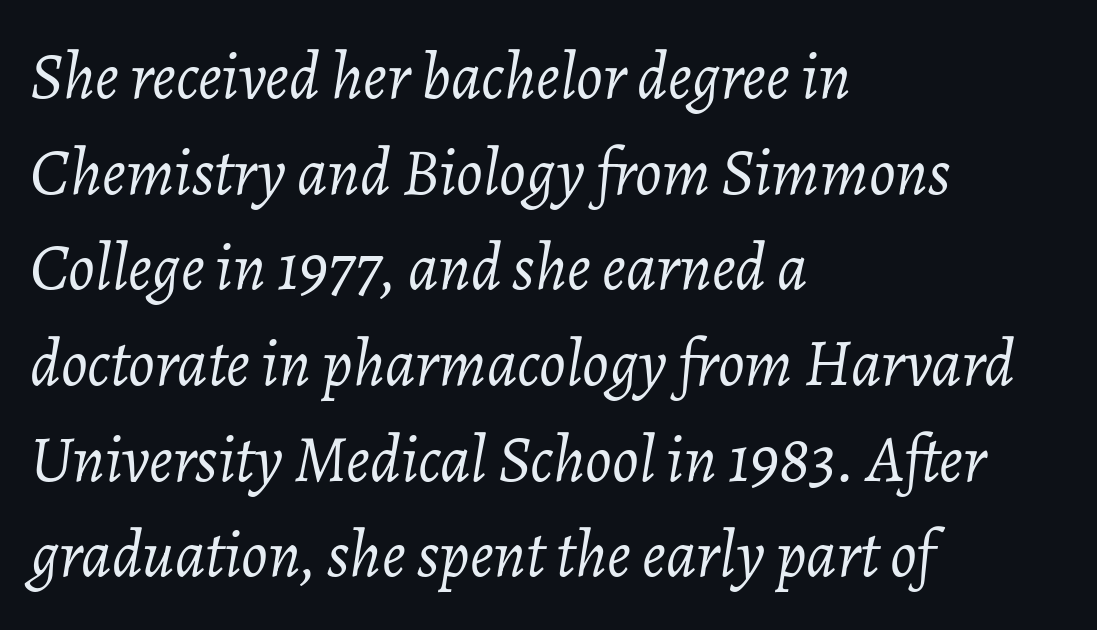
The image shows 66 px light type, italic (leaning right); set left-aligned, normal line spacing (1.45x), normal letter spacing, not underlined; low stroke contrast and a medium x-height.
